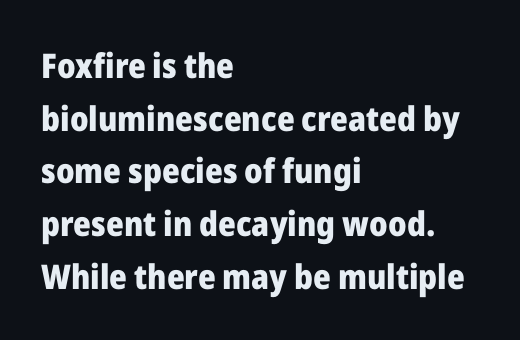
The image shows 34 px heavy sans-serif type, upright; set left-aligned, normal line spacing (1.55x), normal letter spacing, not underlined; low stroke contrast and a medium x-height.
